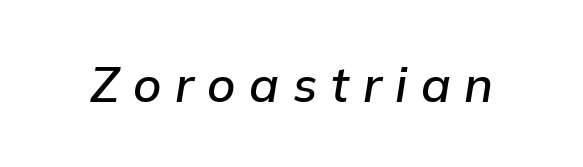
Characters follow at a spacing far wider than the type designer built in. Note the varied advance widths — an 'i' is clearly narrower than an 'm'. Style check: oblique. The space directly below the letters is spotless.
